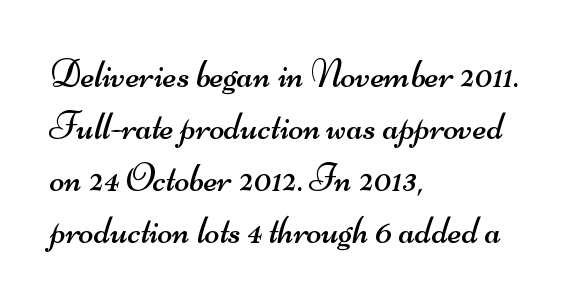
Q: Is the text bold? A: No.
Q: Is the typeface a serif or a sans-serif typeface? A: Sans-serif.
Q: Is the text underlined? A: No.
Q: How is the paragraph aligned? A: Left-aligned.
Q: Is the spacing between letters normal or unusually wide? A: Normal.
Q: Is the spacing between lines tight, normal or loose? A: Normal.
Q: Width (condensed, normal, or wide)? A: Wide.
Q: Stroke contrast? A: Medium.
Q: x-height? A: Small.
Q: Monospaced? A: No.
